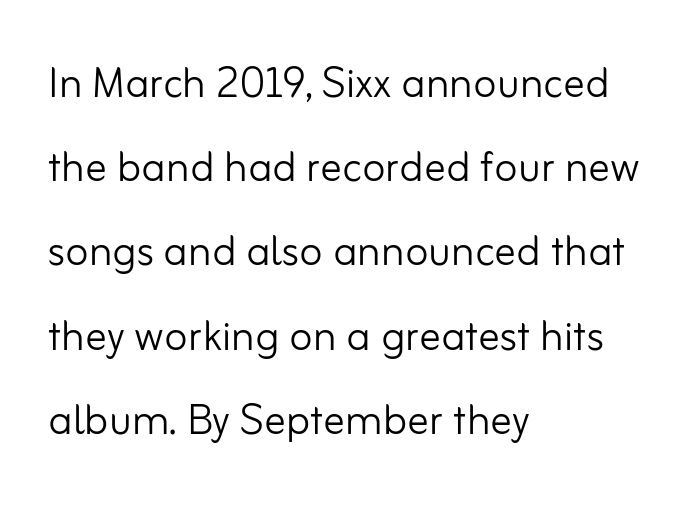
The face looks like a standard text weight, possibly lighter. Looks like regular typesetting: each glyph gets only the width it needs. Nobody touched the tracking dial on this one. Check under the words: just untouched page. These lines stack with their left ends in a neat column. In terms of leading, this rendering sits right in the middle.
